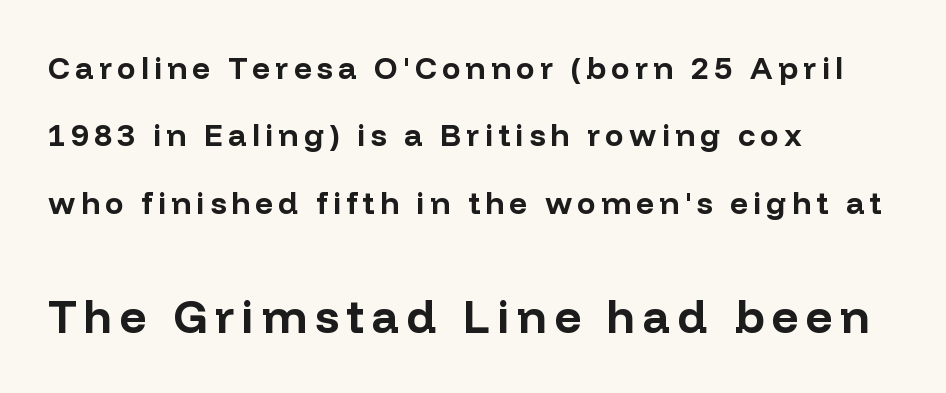
{"serif": "no", "italic": "no", "bold": "yes", "weight": "bold", "width": "normal", "stroke_contrast": "low", "x_height": "medium", "monospaced": "no", "underline": "no", "align": "left", "line_spacing": "loose", "line_spacing_ratio": 2.17, "larger_block": "second", "size_ratio": 1.48, "glyph_px": 46}
